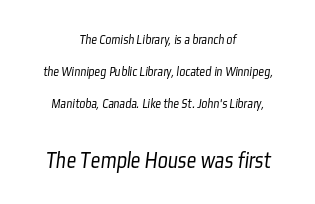
{"bold": "no", "underline": "no", "align": "center", "line_spacing": "loose", "line_spacing_ratio": 2.27, "letter_spacing": "normal", "letter_spacing_em": 0.0, "larger_block": "second", "size_ratio": 1.71, "glyph_px": 24}
